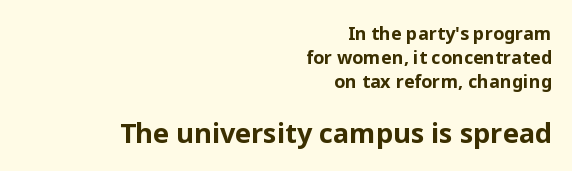
{"italic": "no", "bold": "yes", "underline": "no", "align": "right", "line_spacing": "normal", "line_spacing_ratio": 1.34, "letter_spacing": "normal", "letter_spacing_em": 0.0, "larger_block": "second", "size_ratio": 1.5, "glyph_px": 27}
